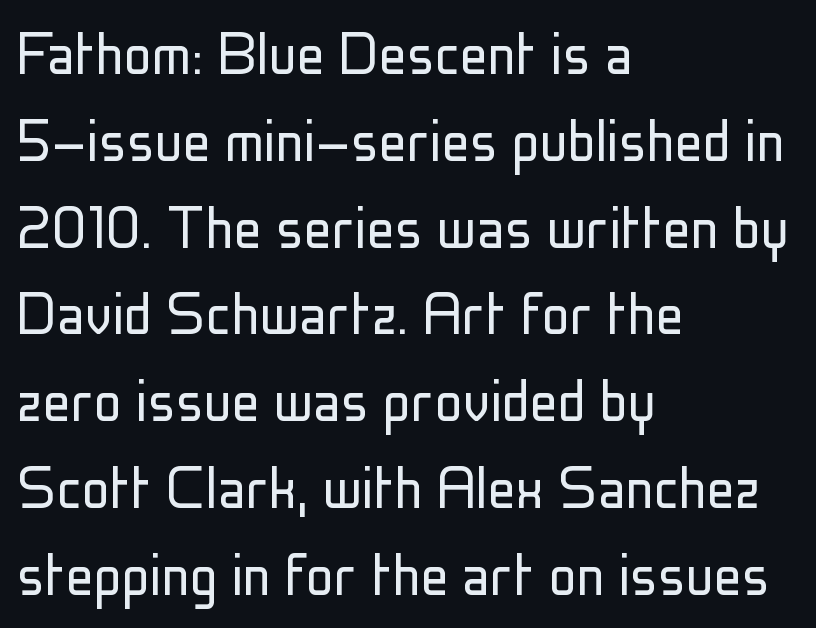
The image shows 70 px light, condensed sans-serif type, upright; set left-aligned, line spacing 1.24x, normal letter spacing, not underlined; low stroke contrast and a medium x-height.
